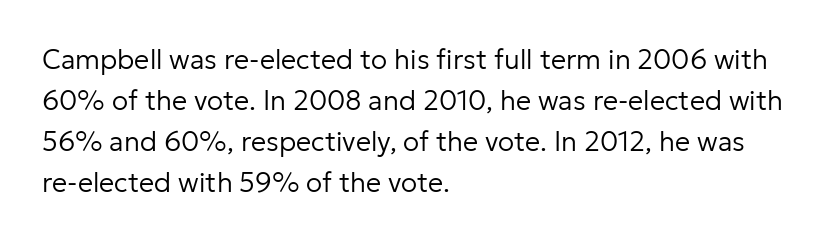
The image shows 27 px text type, upright; set left-aligned, normal line spacing (1.52x), normal letter spacing, not underlined.
